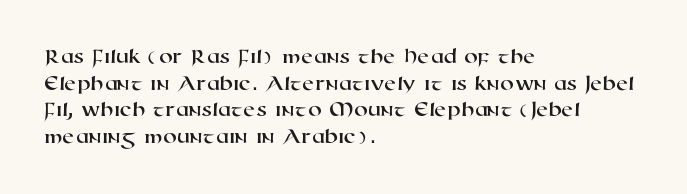
Left-aligned paragraph, ragged on the right. Descenders are the only things crossing below the line. A typesetter would call this zero additional tracking.
